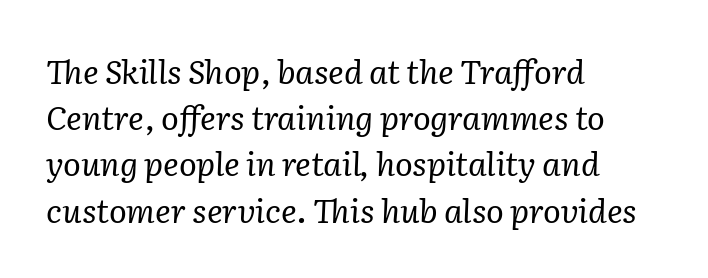
The image shows 33 px regular-weight serif type, italic (leaning right); set left-aligned, normal line spacing (1.4x), normal letter spacing, not underlined; low stroke contrast and a medium x-height.
